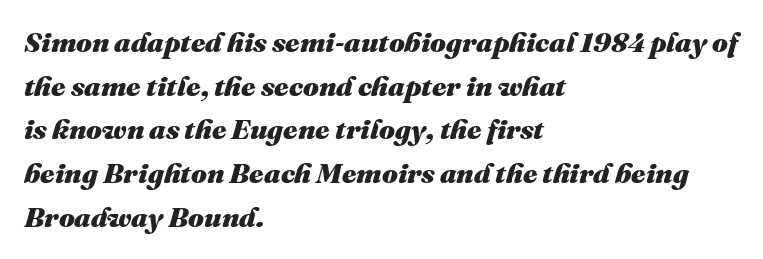
{"italic": "yes", "lean": "right", "slant_degrees": 16, "bold": "yes", "weight": "heavy", "width": "normal", "stroke_contrast": "medium", "x_height": "medium", "monospaced": "no", "underline": "no", "align": "left", "line_spacing": "normal", "line_spacing_ratio": 1.56, "letter_spacing": "normal", "letter_spacing_em": 0.0, "glyph_px": 28}
